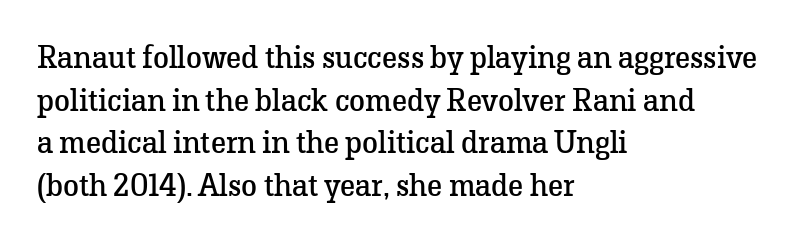
{"serif": "yes", "italic": "no", "bold": "no", "weight": "regular", "width": "normal", "stroke_contrast": "low", "x_height": "medium", "monospaced": "no", "underline": "no", "align": "left", "line_spacing": "normal", "line_spacing_ratio": 1.33, "letter_spacing": "normal", "letter_spacing_em": 0.0, "glyph_px": 32}
